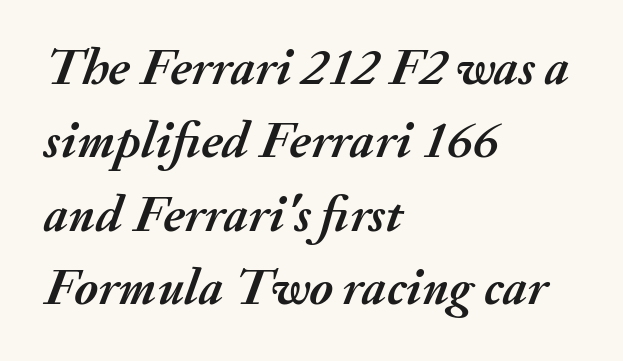
{"italic": "yes", "lean": "right", "slant_degrees": 20, "bold": "yes", "weight": "semibold", "width": "normal", "stroke_contrast": "medium", "x_height": "small", "monospaced": "no", "underline": "no", "align": "left", "line_spacing": "normal", "line_spacing_ratio": 1.41, "letter_spacing": "normal", "letter_spacing_em": 0.0, "glyph_px": 52}
